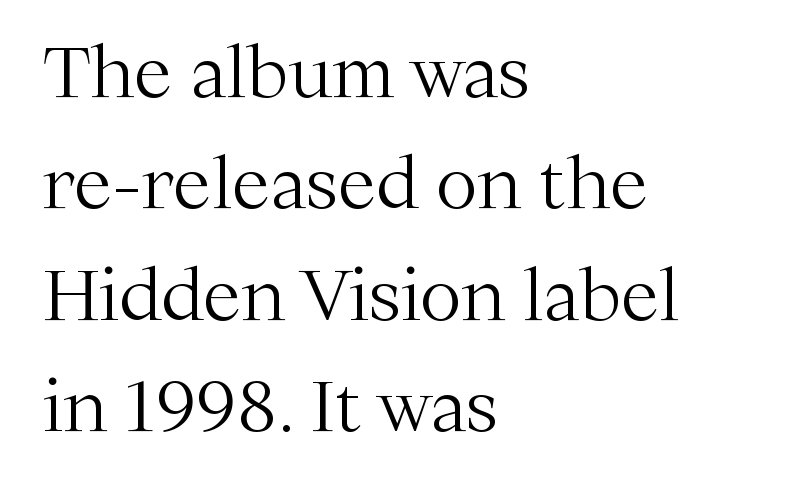
The image shows 70 px light serif type, upright; set left-aligned, normal line spacing (1.59x), normal letter spacing, not underlined; medium stroke contrast and a medium x-height.
